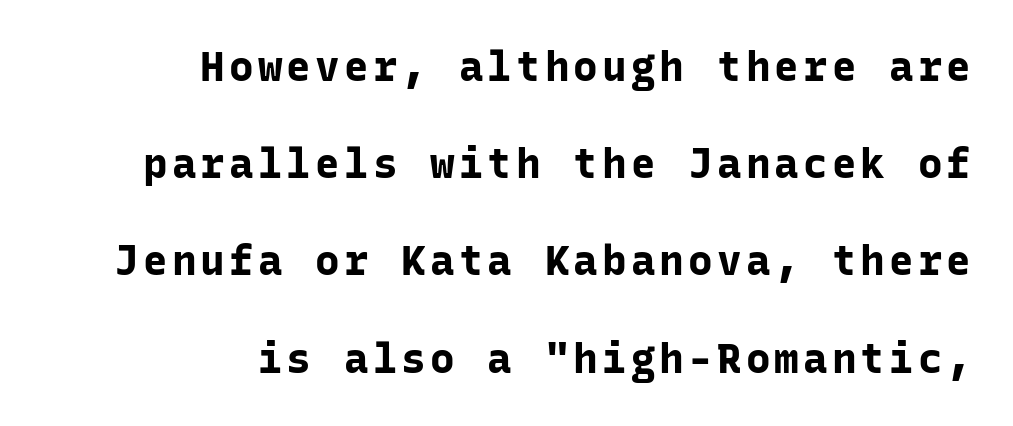
{"serif": "no", "italic": "no", "bold": "yes", "weight": "bold", "width": "normal", "stroke_contrast": "low", "x_height": "medium", "monospaced": "yes", "underline": "no", "align": "right", "line_spacing": "loose", "line_spacing_ratio": 2.37, "glyph_px": 41}
